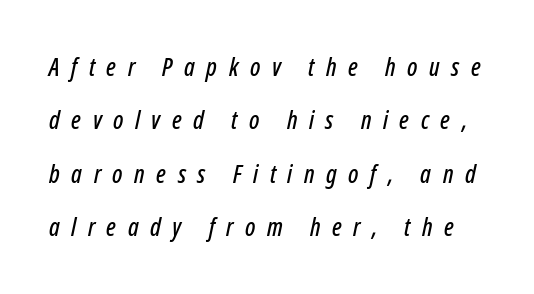
{"italic": "yes", "lean": "right", "slant_degrees": 12, "underline": "no", "line_spacing": "loose", "line_spacing_ratio": 2.14, "letter_spacing": "wide", "letter_spacing_em": 0.46, "glyph_px": 25}
